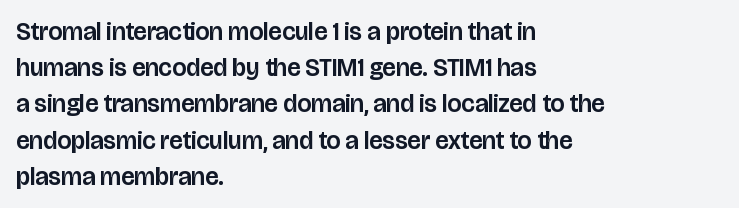
{"italic": "no", "underline": "no", "align": "left", "line_spacing": "normal", "line_spacing_ratio": 1.45, "letter_spacing": "normal", "letter_spacing_em": 0.0, "glyph_px": 25}
